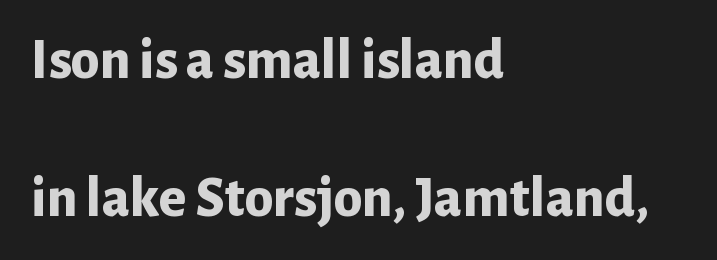
The space beneath each line is pristine and unruled. Observe the absence of serifs on each vertical stroke in this sample. Notice how the stems are strictly vertical — no italics here. Is the letter spacing exaggerated? No — it looks like the ordinary default. Is there much room between lines? Yes — plenty of vertical air separates them.
